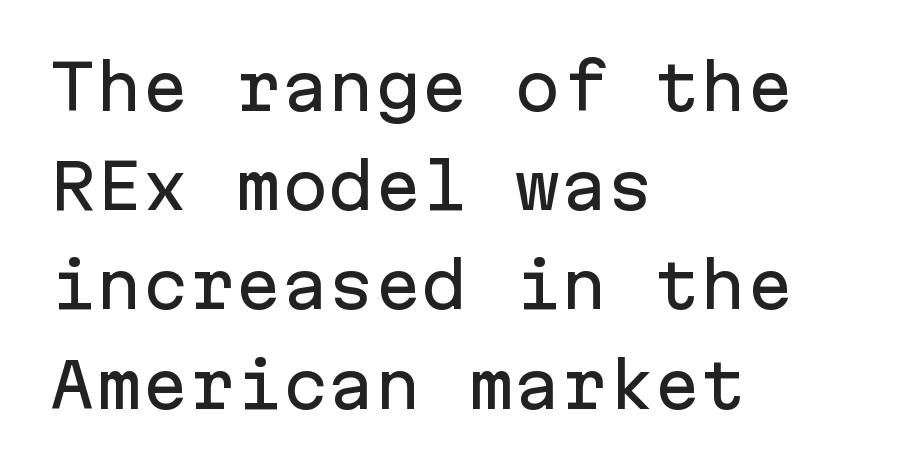
The image shows 62 px sans-serif type, upright, monospaced; set left-aligned, normal line spacing (1.6x), normal letter spacing, not underlined; low stroke contrast and a medium x-height.
